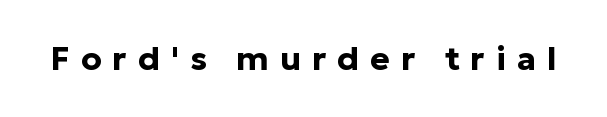
{"serif": "no", "italic": "no", "bold": "yes", "weight": "bold", "width": "normal", "stroke_contrast": "low", "x_height": "medium", "monospaced": "no", "underline": "no", "letter_spacing": "wide", "letter_spacing_em": 0.33, "glyph_px": 33}
